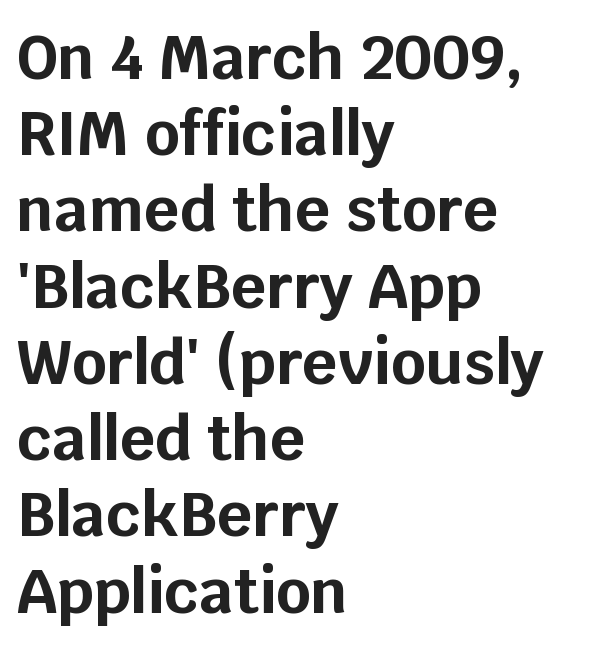
{"serif": "no", "italic": "no", "bold": "yes", "weight": "bold", "width": "normal", "stroke_contrast": "low", "x_height": "large", "monospaced": "no", "underline": "no", "align": "left", "line_spacing": "normal", "line_spacing_ratio": 1.25, "letter_spacing": "normal", "letter_spacing_em": 0.0, "glyph_px": 61}
